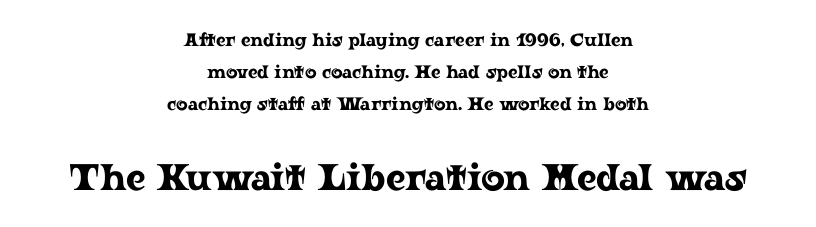
{"serif": "yes", "italic": "no", "width": "wide", "stroke_contrast": "low", "x_height": "medium", "monospaced": "no", "underline": "no", "align": "center", "line_spacing_ratio": 1.77, "letter_spacing": "normal", "letter_spacing_em": 0.0, "larger_block": "second", "size_ratio": 2.06, "glyph_px": 37}
